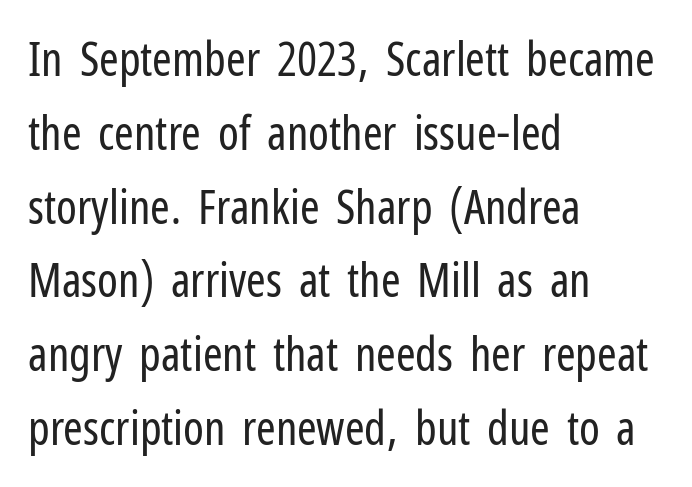
Q: Is the text bold? A: No.
Q: Is the text italic (slanted)? A: No, it is upright.
Q: Is the typeface a serif or a sans-serif typeface? A: Sans-serif.
Q: Is the text underlined? A: No.
Q: How is the paragraph aligned? A: Left-aligned.
Q: Is the spacing between letters normal or unusually wide? A: Normal.
Q: Is the spacing between lines tight, normal or loose? A: Normal.
Q: Width (condensed, normal, or wide)? A: Condensed.
Q: Stroke contrast? A: Low.
Q: x-height? A: Medium.
Q: Monospaced? A: No.
